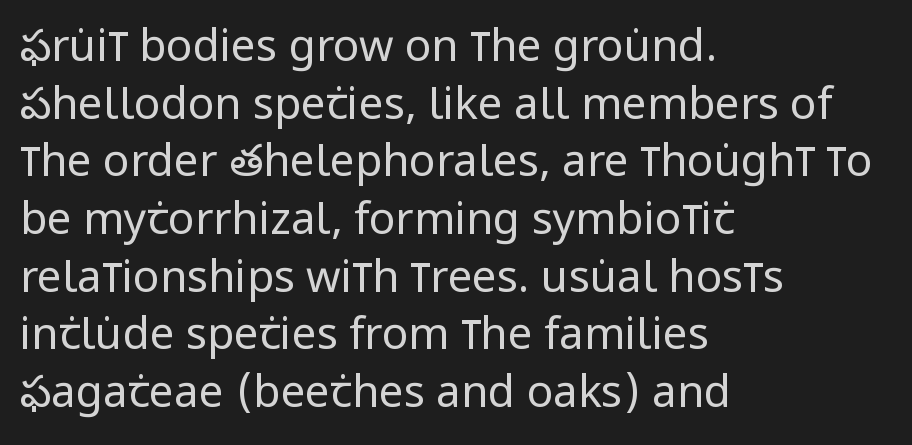
Q: Is the text bold? A: No.
Q: Is the text italic (slanted)? A: No, it is upright.
Q: Is the typeface a serif or a sans-serif typeface? A: Sans-serif.
Q: Is the text underlined? A: No.
Q: How is the paragraph aligned? A: Left-aligned.
Q: Is the spacing between letters normal or unusually wide? A: Normal.
Q: Is the spacing between lines tight, normal or loose? A: Normal.
Q: Width (condensed, normal, or wide)? A: Condensed.
Q: Stroke contrast? A: Low.
Q: x-height? A: Large.
Q: Monospaced? A: No.
